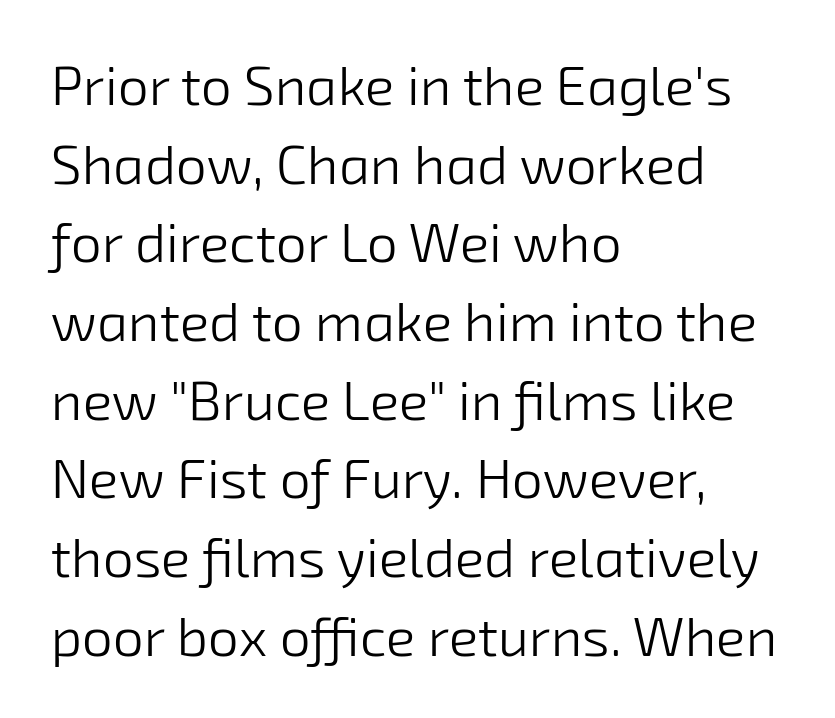
{"serif": "no", "bold": "no", "weight": "light", "width": "normal", "stroke_contrast": "low", "x_height": "medium", "monospaced": "no", "underline": "no", "align": "left", "line_spacing": "normal", "line_spacing_ratio": 1.43, "letter_spacing": "normal", "letter_spacing_em": 0.0, "glyph_px": 55}
